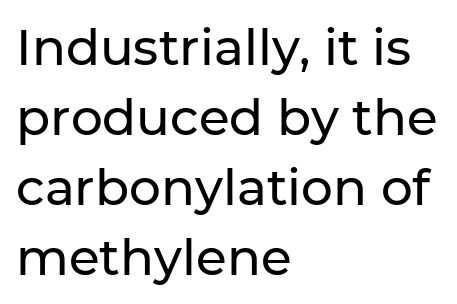
The text was rendered using a sans face with plain stroke endings. The tracking reads as untouched default to a designer's eye. Rows of type keep a routine distance in the vertical direction. A roman cut, with each character standing at attention. Here the designer chose a conventional face with non-uniform glyph widths.
